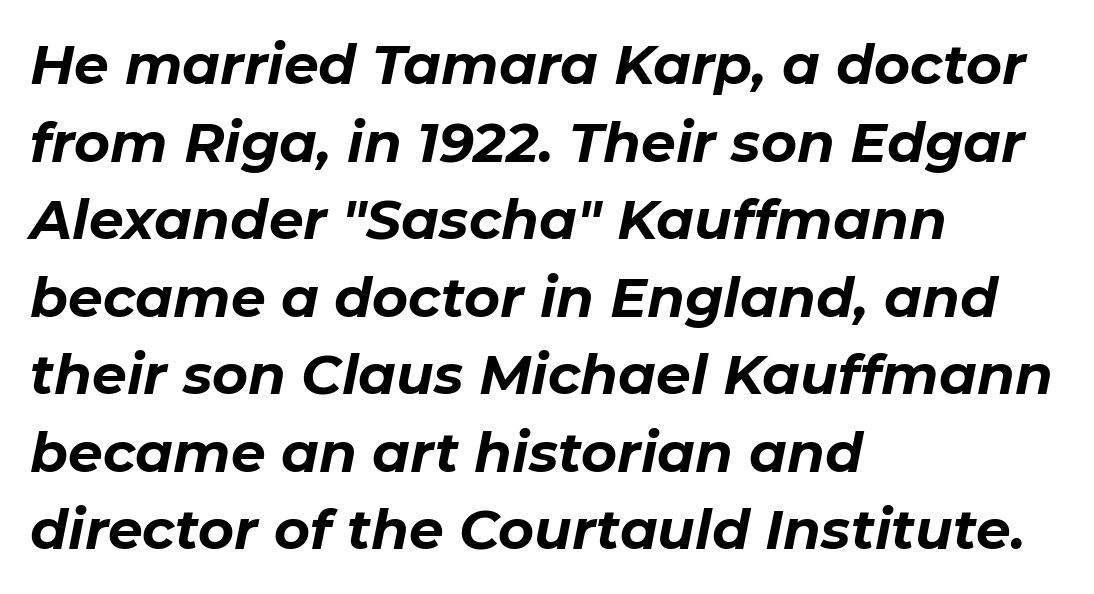
{"italic": "yes", "lean": "right", "slant_degrees": 11, "bold": "yes", "weight": "bold", "width": "normal", "stroke_contrast": "low", "x_height": "medium", "monospaced": "no", "underline": "no", "align": "left", "line_spacing": "normal", "line_spacing_ratio": 1.41, "letter_spacing": "normal", "letter_spacing_em": 0.0, "glyph_px": 55}
